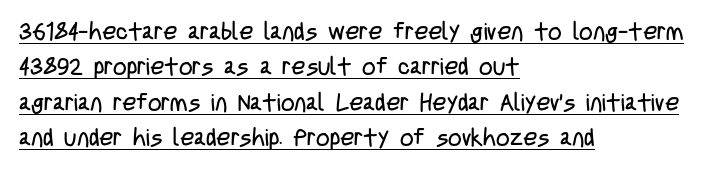
{"italic": "no", "bold": "no", "underline": "yes", "align": "left", "line_spacing": "normal", "line_spacing_ratio": 1.47, "letter_spacing": "normal", "letter_spacing_em": 0.0, "glyph_px": 24}
